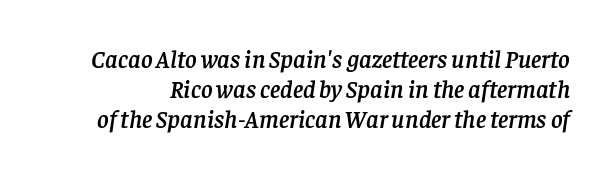
The image shows 25 px text type, italic (leaning right); set line spacing 1.2x, normal letter spacing, not underlined.
